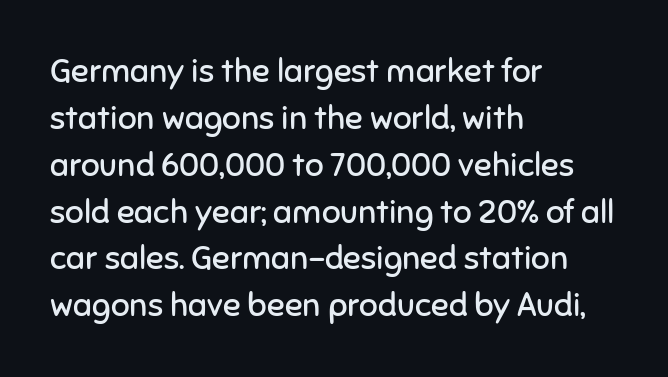
Q: Is the text bold? A: No.
Q: Is the text italic (slanted)? A: No, it is upright.
Q: Is the typeface a serif or a sans-serif typeface? A: Sans-serif.
Q: Is the text underlined? A: No.
Q: How is the paragraph aligned? A: Left-aligned.
Q: Is the spacing between letters normal or unusually wide? A: Normal.
Q: Is the spacing between lines tight, normal or loose? A: Normal.
Q: Width (condensed, normal, or wide)? A: Normal.
Q: Stroke contrast? A: Low.
Q: x-height? A: Medium.
Q: Monospaced? A: No.
